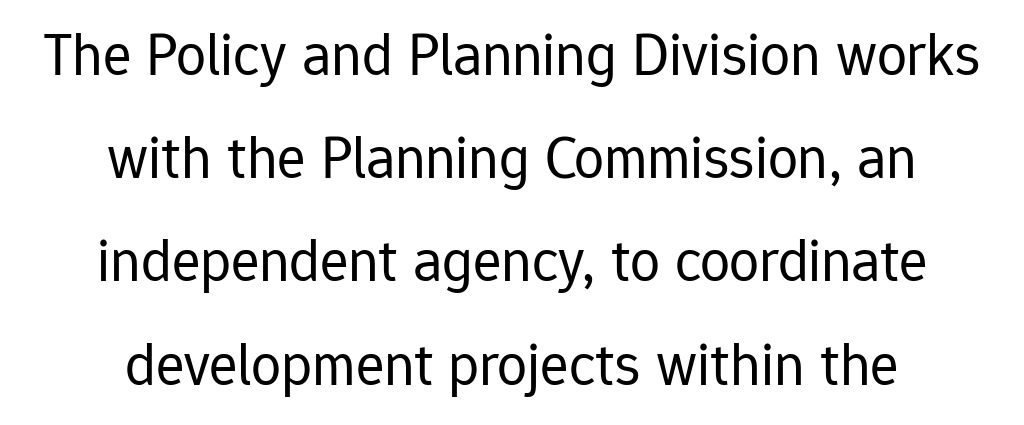
{"serif": "no", "italic": "no", "bold": "no", "weight": "regular", "width": "normal", "stroke_contrast": "low", "x_height": "medium", "monospaced": "no", "underline": "no", "align": "center", "line_spacing_ratio": 1.72, "letter_spacing": "normal", "letter_spacing_em": 0.0, "glyph_px": 60}
